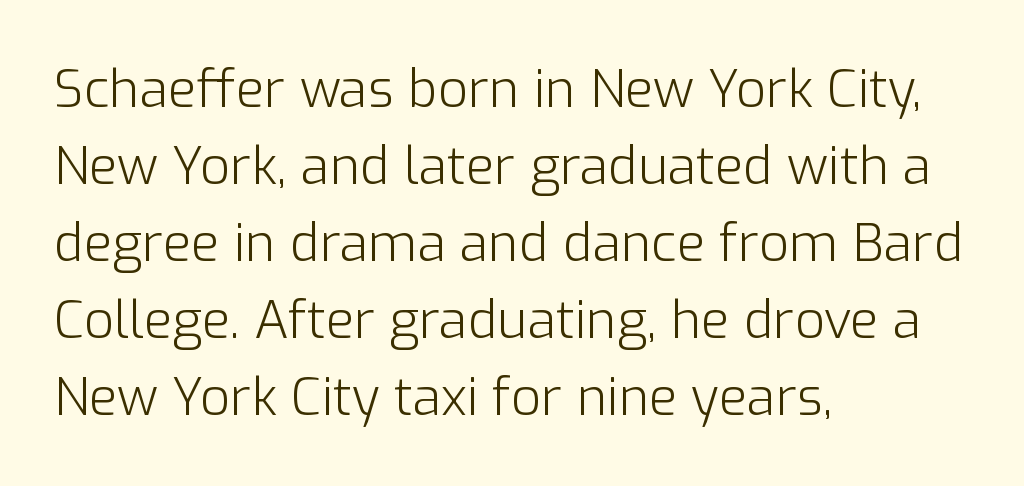
Q: Is the text bold? A: No.
Q: Is the text italic (slanted)? A: No, it is upright.
Q: Is the typeface a serif or a sans-serif typeface? A: Sans-serif.
Q: Is the text underlined? A: No.
Q: How is the paragraph aligned? A: Left-aligned.
Q: Is the spacing between letters normal or unusually wide? A: Normal.
Q: Is the spacing between lines tight, normal or loose? A: Normal.
Q: Width (condensed, normal, or wide)? A: Normal.
Q: Stroke contrast? A: Low.
Q: x-height? A: Medium.
Q: Monospaced? A: No.
